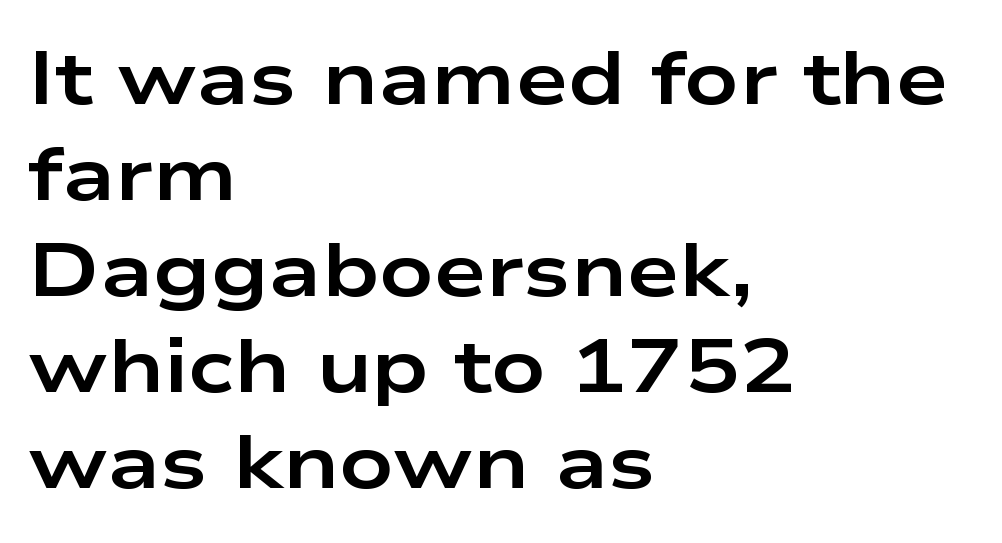
The image shows 75 px bold, wide sans-serif type, upright; set left-aligned, normal line spacing (1.28x), normal letter spacing, not underlined; low stroke contrast and a medium x-height.
